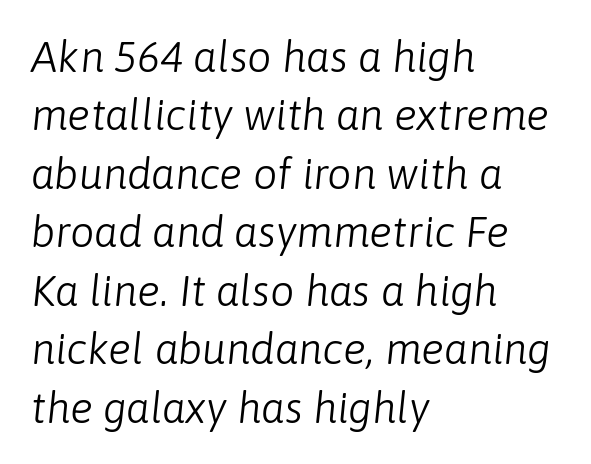
{"italic": "yes", "lean": "right", "slant_degrees": 6, "bold": "no", "weight": "light", "width": "normal", "stroke_contrast": "low", "x_height": "medium", "monospaced": "no", "underline": "no", "align": "left", "line_spacing": "normal", "line_spacing_ratio": 1.36, "letter_spacing": "normal", "letter_spacing_em": 0.0, "glyph_px": 43}
